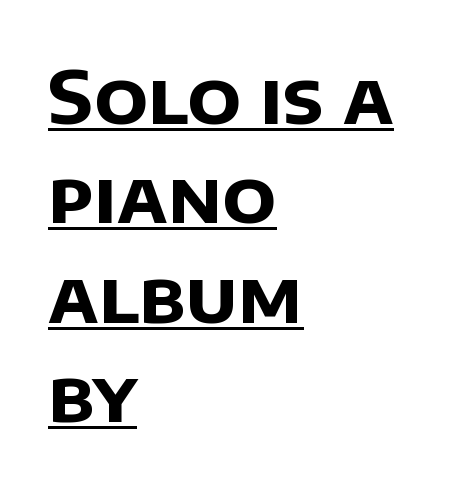
Q: Is the text bold? A: Yes.
Q: Is the typeface a serif or a sans-serif typeface? A: Sans-serif.
Q: Is the text underlined? A: Yes.
Q: How is the paragraph aligned? A: Left-aligned.
Q: Is the spacing between letters normal or unusually wide? A: Normal.
Q: Is the spacing between lines tight, normal or loose? A: Normal.
Q: Width (condensed, normal, or wide)? A: Normal.
Q: Stroke contrast? A: Low.
Q: x-height? A: Large.
Q: Monospaced? A: No.
